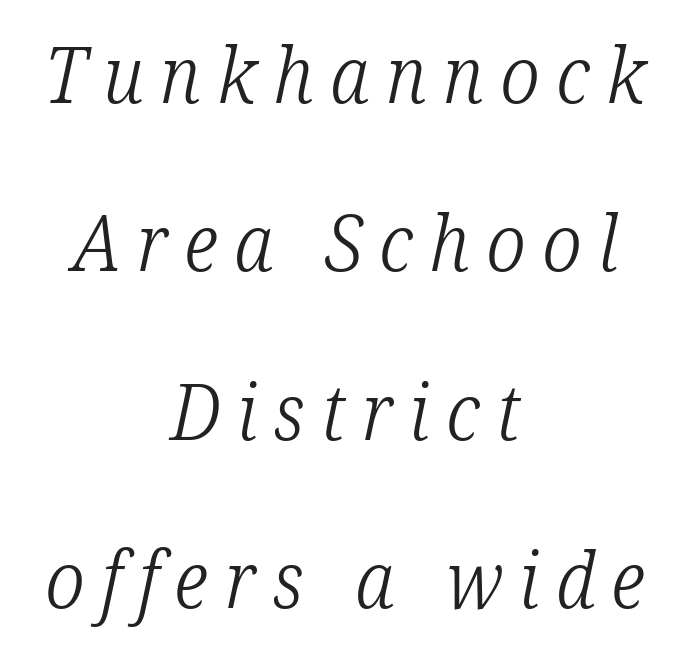
Q: Is the text bold? A: No.
Q: Is the text italic (slanted)? A: Yes, it leans right by about 12 degrees.
Q: Is the typeface a serif or a sans-serif typeface? A: Serif.
Q: Is the text underlined? A: No.
Q: How is the paragraph aligned? A: Centered.
Q: Is the spacing between letters normal or unusually wide? A: Unusually wide.
Q: Is the spacing between lines tight, normal or loose? A: Loose.
Q: Width (condensed, normal, or wide)? A: Condensed.
Q: Stroke contrast? A: Low.
Q: x-height? A: Medium.
Q: Monospaced? A: No.
